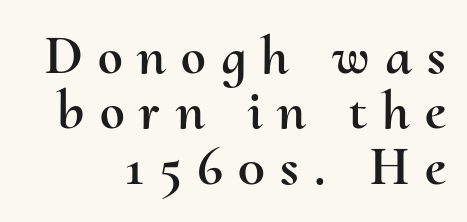
The image shows 56 px text type, upright; set right-aligned, tight line spacing (0.99x), unusually wide letter spacing (+0.27 em), not underlined; medium stroke contrast and a small x-height.
